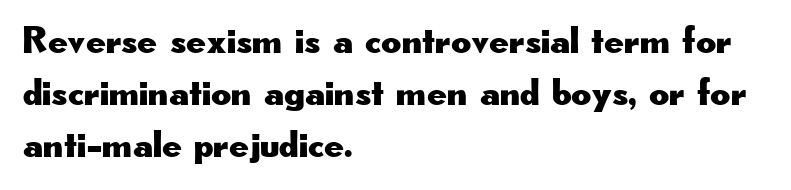
Normally led — the rows are evenly, conventionally spaced. To sum up the face: it is a sans, with no serifs. Left-aligned paragraph, ragged on the right. Looks like regular typesetting: each glyph gets only the width it needs. Upright lettering throughout.
